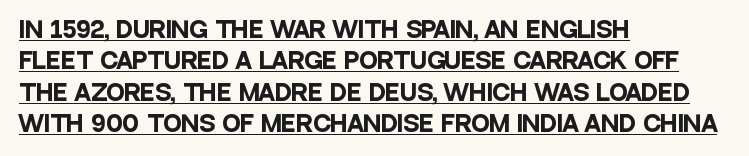
Q: Is the text bold? A: Yes.
Q: Is the text italic (slanted)? A: No, it is upright.
Q: Is the text underlined? A: Yes.
Q: How is the paragraph aligned? A: Left-aligned.
Q: Is the spacing between letters normal or unusually wide? A: Normal.
Q: Is the spacing between lines tight, normal or loose? A: Normal.
